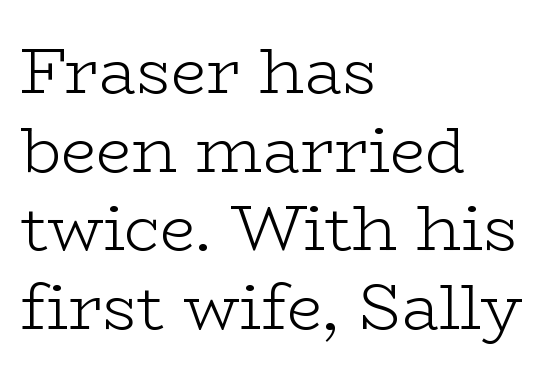
Unlike a clean sans, this face finishes its strokes with serifs. Every stem runs plumb, perpendicular to the baseline. Nobody touched the tracking dial on this one. These glyphs show unthickened strokes, regular width or finer. The space beneath each line is pristine and unruled. Teacher's note: observe the even left margin — that is flush-left alignment.
